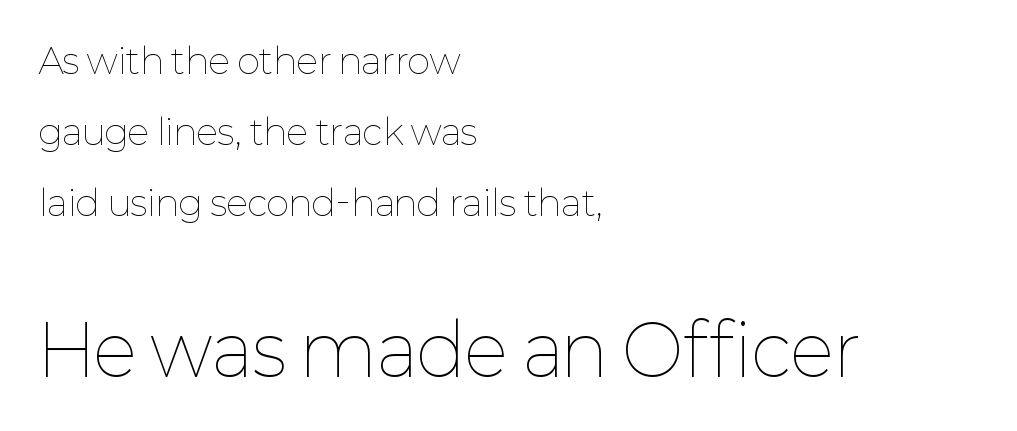
Characters remain perfectly vertical along every line. Bigger letters appear in the bottom chunk; the top chunk is reduced. One-word summary of the alignment: left. Has an underline been added? It has not.
